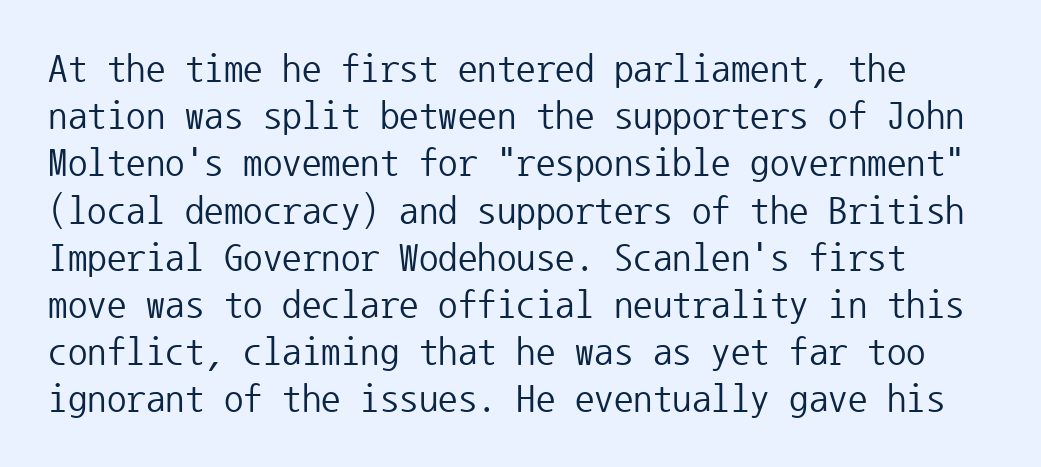
The image shows 39 px regular-weight sans-serif type, upright, monospaced; set line spacing 1.21x, normal letter spacing, not underlined; low stroke contrast and a medium x-height.
